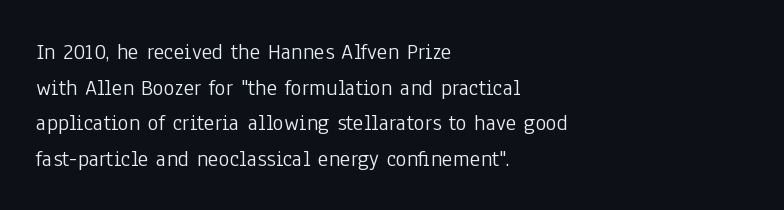
The image shows 23 px text type, upright; set left-aligned, normal line spacing (1.55x), normal letter spacing, not underlined.
